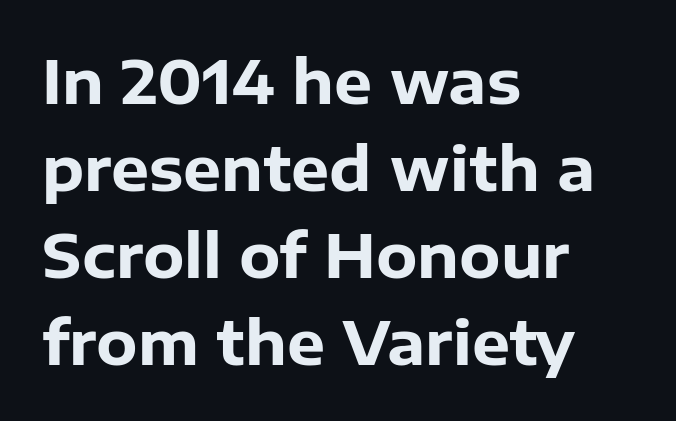
{"serif": "no", "italic": "no", "bold": "yes", "weight": "heavy", "width": "normal", "stroke_contrast": "low", "x_height": "medium", "monospaced": "no", "underline": "no", "align": "left", "line_spacing": "normal", "line_spacing_ratio": 1.45, "letter_spacing": "normal", "letter_spacing_em": 0.0, "glyph_px": 60}
